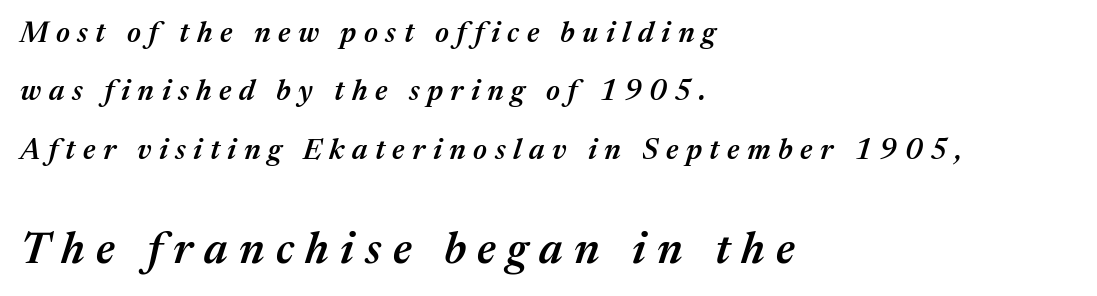
Q: Is the text bold? A: Semi-bold.
Q: Is the text italic (slanted)? A: Yes, it leans right by about 17 degrees.
Q: Is the text underlined? A: No.
Q: How is the paragraph aligned? A: Left-aligned.
Q: Is the spacing between letters normal or unusually wide? A: Unusually wide.
Q: Is the spacing between lines tight, normal or loose? A: Loose.
Q: Which block of text is set in a larger size, the first (top) or the second (bottom)? A: The second (bottom) one.
Q: Width (condensed, normal, or wide)? A: Normal.
Q: Stroke contrast? A: Medium.
Q: x-height? A: Medium.
Q: Monospaced? A: No.
